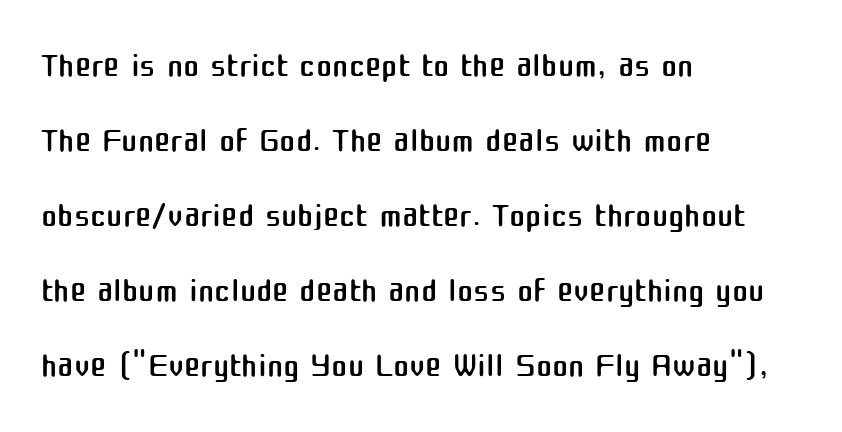
The image shows 49 px regular-weight sans-serif type, upright; set left-aligned, normal line spacing (1.53x), normal letter spacing, not underlined; medium stroke contrast and a medium x-height.
